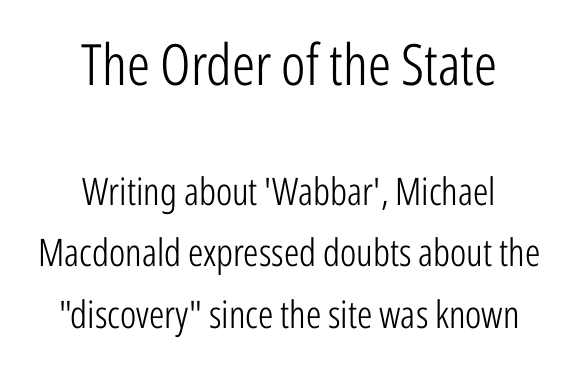
Q: Is the text bold? A: No.
Q: Is the text italic (slanted)? A: No, it is upright.
Q: Is the typeface a serif or a sans-serif typeface? A: Sans-serif.
Q: Is the text underlined? A: No.
Q: How is the paragraph aligned? A: Centered.
Q: Is the spacing between letters normal or unusually wide? A: Normal.
Q: Is the spacing between lines tight, normal or loose? A: Normal.
Q: Which block of text is set in a larger size, the first (top) or the second (bottom)? A: The first (top) one.
Q: Width (condensed, normal, or wide)? A: Condensed.
Q: Stroke contrast? A: Low.
Q: x-height? A: Medium.
Q: Monospaced? A: No.
